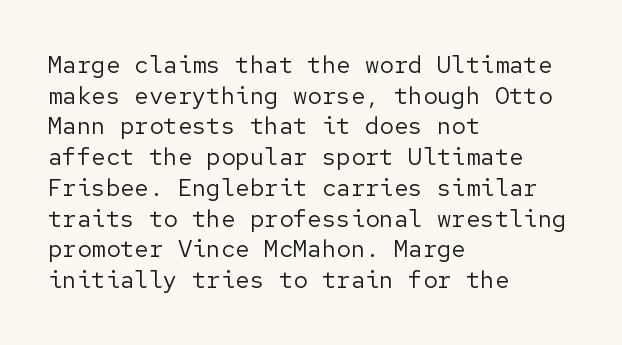
Q: Is the text bold? A: No.
Q: Is the text italic (slanted)? A: No, it is upright.
Q: Is the text underlined? A: No.
Q: How is the paragraph aligned? A: Left-aligned.
Q: Is the spacing between letters normal or unusually wide? A: Normal.
Q: Is the spacing between lines tight, normal or loose? A: Normal.
